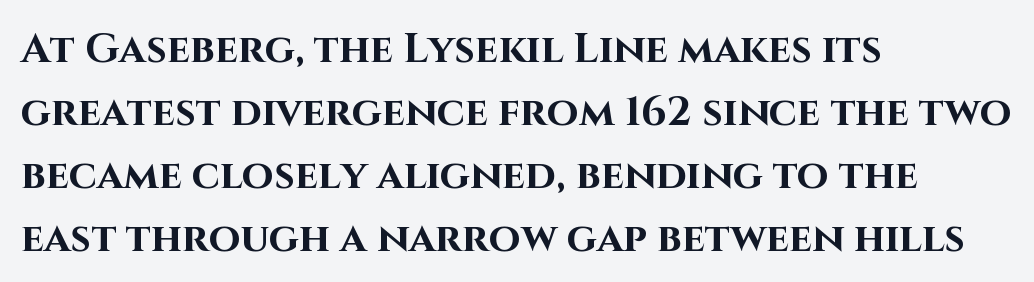
These lines sit exactly where default settings would place them. The letters advance in unequal steps, a hallmark of proportional type. A sans-serif font was chosen for this passage. The passage shown has conventional tracking throughout.
